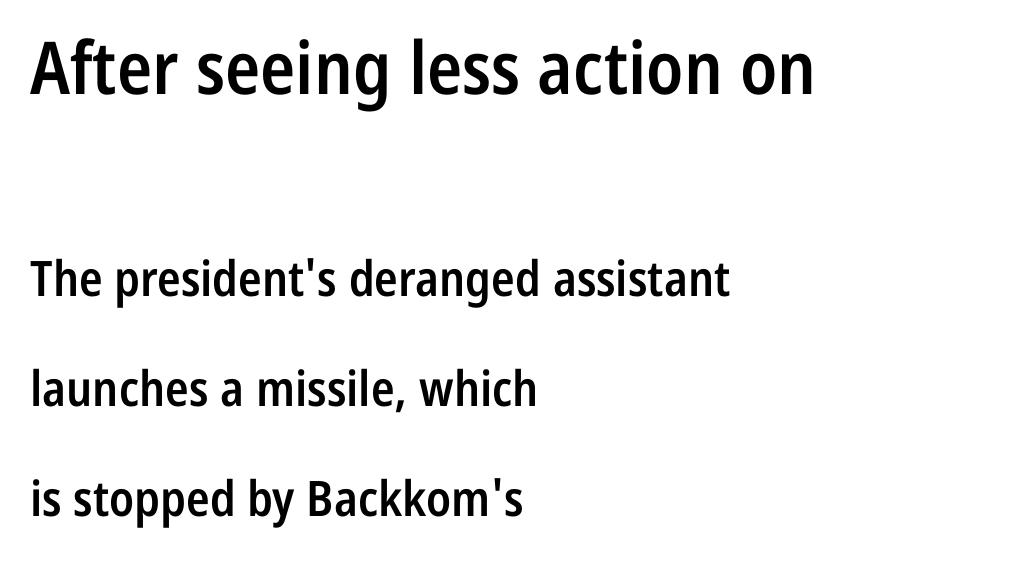
Q: Is the text bold? A: Semi-bold.
Q: Is the text italic (slanted)? A: No, it is upright.
Q: Is the typeface a serif or a sans-serif typeface? A: Sans-serif.
Q: Is the text underlined? A: No.
Q: How is the paragraph aligned? A: Left-aligned.
Q: Is the spacing between letters normal or unusually wide? A: Normal.
Q: Is the spacing between lines tight, normal or loose? A: Loose.
Q: Which block of text is set in a larger size, the first (top) or the second (bottom)? A: The first (top) one.
Q: Width (condensed, normal, or wide)? A: Condensed.
Q: Stroke contrast? A: Low.
Q: x-height? A: Medium.
Q: Monospaced? A: No.
